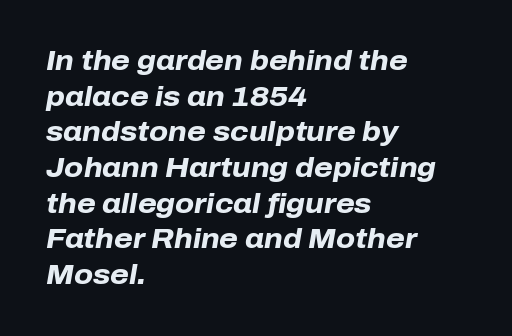
{"italic": "yes", "lean": "right", "slant_degrees": 10, "bold": "yes", "underline": "no", "align": "left", "line_spacing": "normal", "line_spacing_ratio": 1.32, "letter_spacing": "normal", "letter_spacing_em": 0.0, "glyph_px": 27}
